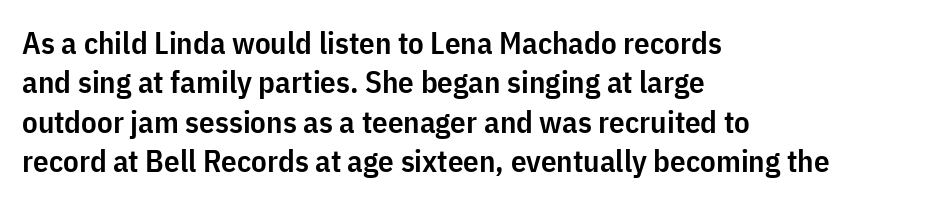
Q: Is the text bold? A: Semi-bold.
Q: Is the text italic (slanted)? A: No, it is upright.
Q: Is the typeface a serif or a sans-serif typeface? A: Sans-serif.
Q: Is the text underlined? A: No.
Q: How is the paragraph aligned? A: Left-aligned.
Q: Is the spacing between letters normal or unusually wide? A: Normal.
Q: Is the spacing between lines tight, normal or loose? A: Normal.
Q: Width (condensed, normal, or wide)? A: Condensed.
Q: Stroke contrast? A: Low.
Q: x-height? A: Medium.
Q: Monospaced? A: No.
